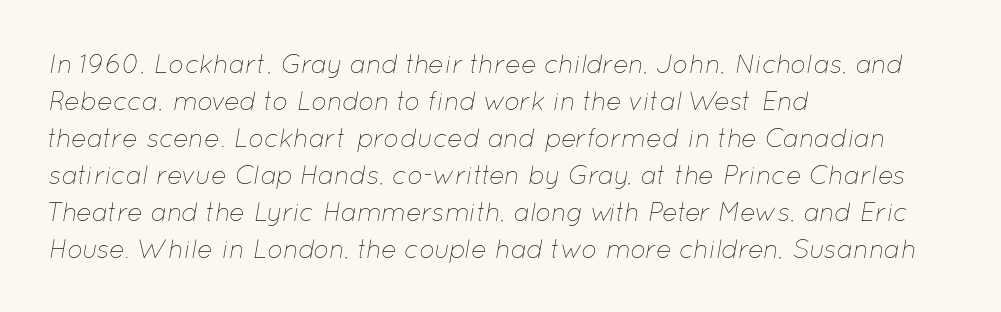
{"italic": "yes", "lean": "right", "slant_degrees": 12, "bold": "no", "underline": "no", "align": "left", "line_spacing": "normal", "line_spacing_ratio": 1.42, "letter_spacing": "normal", "letter_spacing_em": 0.0, "glyph_px": 26}
